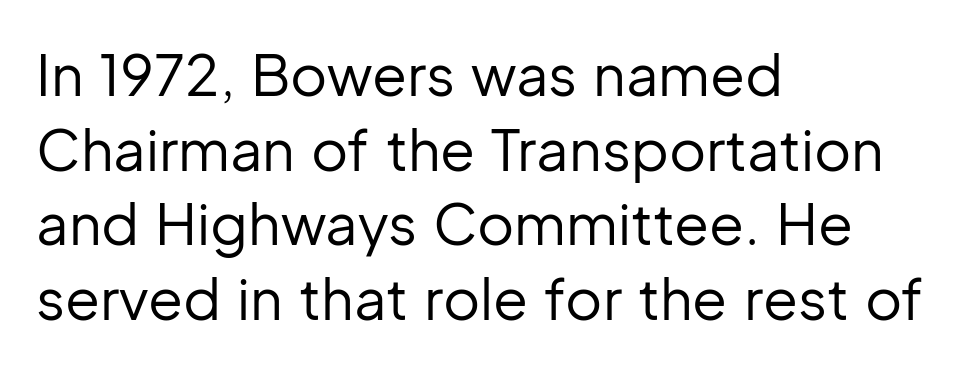
{"serif": "no", "italic": "no", "bold": "no", "weight": "regular", "width": "normal", "stroke_contrast": "low", "x_height": "medium", "monospaced": "no", "underline": "no", "align": "left", "line_spacing": "normal", "line_spacing_ratio": 1.31, "letter_spacing": "normal", "letter_spacing_em": 0.0, "glyph_px": 57}
